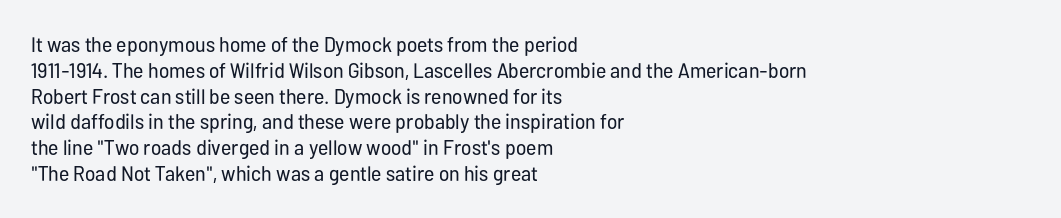
Q: Is the text bold? A: No.
Q: Is the text italic (slanted)? A: No, it is upright.
Q: Is the text underlined? A: No.
Q: How is the paragraph aligned? A: Left-aligned.
Q: Is the spacing between letters normal or unusually wide? A: Normal.
